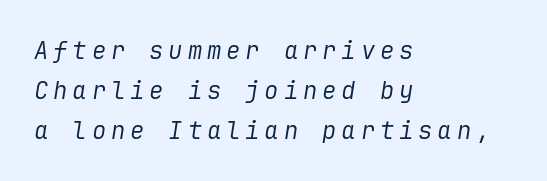
The image shows 24 px text type, italic (leaning right); set left-aligned, normal line spacing (1.66x), unusually wide letter spacing (+0.2 em), not underlined.
